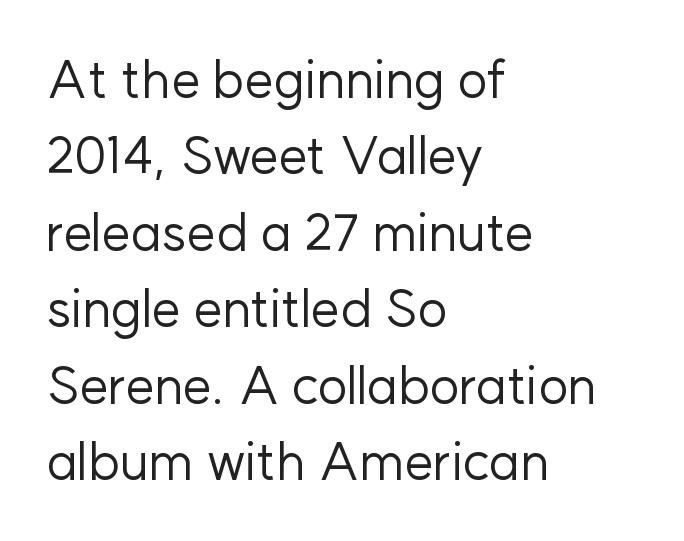
The image shows 52 px regular-weight sans-serif type, upright; set left-aligned, normal line spacing (1.47x), normal letter spacing, not underlined; low stroke contrast and a medium x-height.
